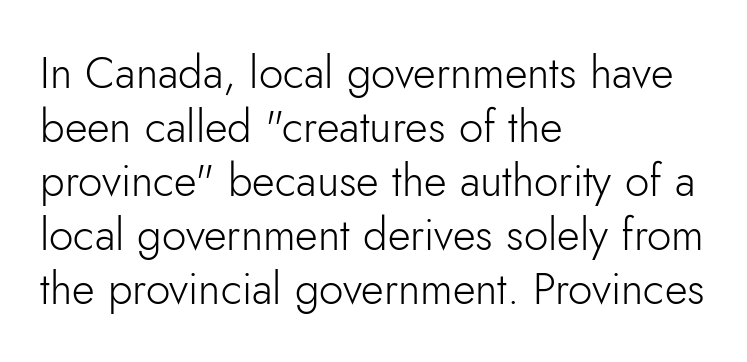
Does extra space separate the letters? No, they use regular spacing. The area under the type is left untouched. The strokes are not fattened; the text isn't bold. The typesetter chose a ragged-right arrangement here. Looks like regular typesetting: each glyph gets only the width it needs. Does the lettering tilt? It doesn't — this is upright.
